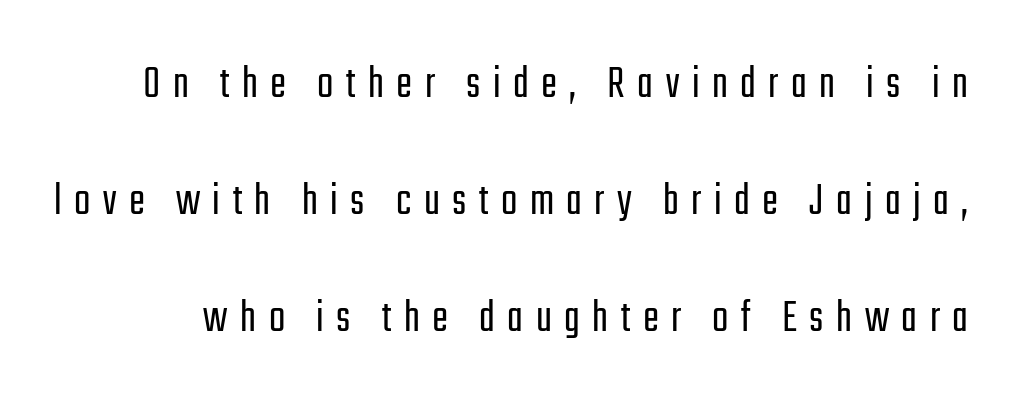
Q: Is the text bold? A: No.
Q: Is the text italic (slanted)? A: No, it is upright.
Q: Is the typeface a serif or a sans-serif typeface? A: Sans-serif.
Q: Is the text underlined? A: No.
Q: Is the spacing between letters normal or unusually wide? A: Unusually wide.
Q: Is the spacing between lines tight, normal or loose? A: Loose.
Q: Width (condensed, normal, or wide)? A: Condensed.
Q: Stroke contrast? A: Low.
Q: x-height? A: Medium.
Q: Monospaced? A: No.
